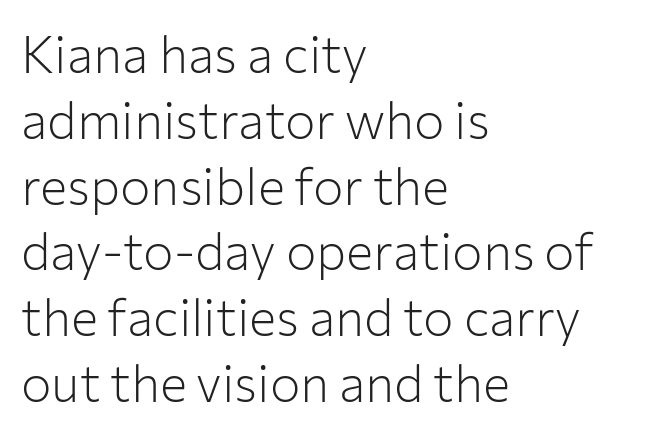
Line starts are locked; line ends wander. The space between consecutive lines is moderate. A typesetter would mark this as roman, not italic. The specimen omits any rule beneath the text block's lines. The type family on display is of the sans-serif kind.
